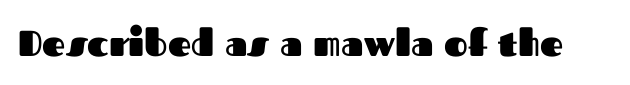
{"serif": "no", "italic": "no", "bold": "yes", "weight": "heavy", "width": "normal", "stroke_contrast": "medium", "x_height": "medium", "monospaced": "no", "underline": "no", "letter_spacing": "normal", "letter_spacing_em": 0.0, "glyph_px": 36}
